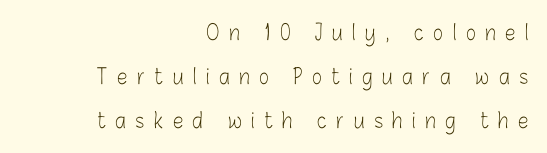
The image shows 21 px text type, upright; set right-aligned, loose line spacing (2.09x), unusually wide letter spacing (+0.46 em), not underlined.
